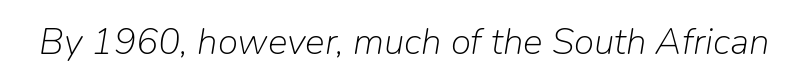
The image shows 37 px light type, italic (leaning right); set normal letter spacing, not underlined; low stroke contrast and a medium x-height.
